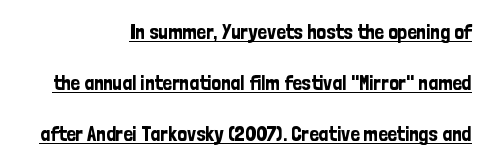
{"italic": "no", "underline": "yes", "align": "right", "line_spacing": "loose", "line_spacing_ratio": 2.43, "letter_spacing": "normal", "letter_spacing_em": 0.0, "glyph_px": 21}
